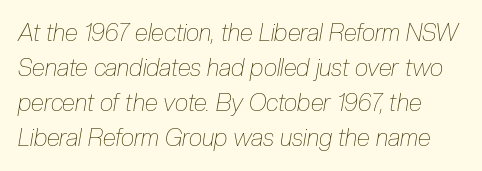
The image shows 24 px text type, italic (leaning right); set normal line spacing (1.46x), normal letter spacing, not underlined.
